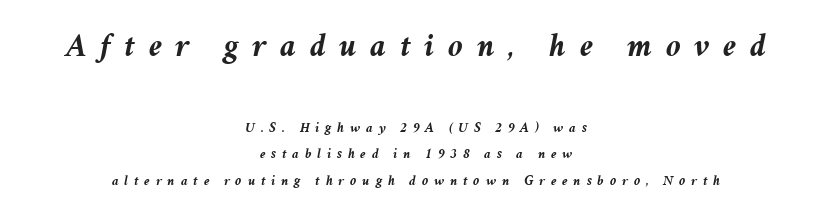
Q: Is the text bold? A: Yes.
Q: Is the text italic (slanted)? A: Yes, it leans right by about 11 degrees.
Q: Is the text underlined? A: No.
Q: How is the paragraph aligned? A: Centered.
Q: Is the spacing between letters normal or unusually wide? A: Unusually wide.
Q: Which block of text is set in a larger size, the first (top) or the second (bottom)? A: The first (top) one.
Q: Width (condensed, normal, or wide)? A: Normal.
Q: Stroke contrast? A: Medium.
Q: x-height? A: Medium.
Q: Monospaced? A: No.
